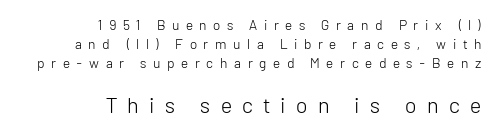
Every character sits straight up, as roman type does. What's the leading like? Ordinary, nothing unusual. Horizontally, the lines are justified to the trailing edge only. Typesetter's note — lower block bumped up in size, upper block left smaller.
